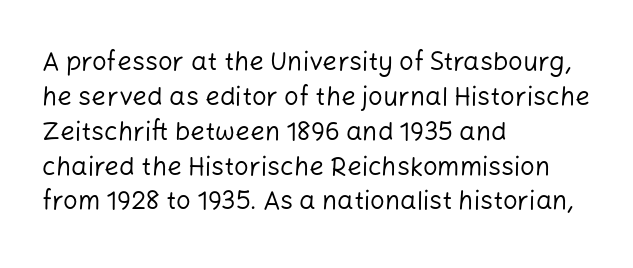
The strip under each line holds only bare page. Short note: letters normally spaced. The axis of the letterforms is exactly vertical. Line spacing here is normal. The rendering anchors every line to the left-hand side.
